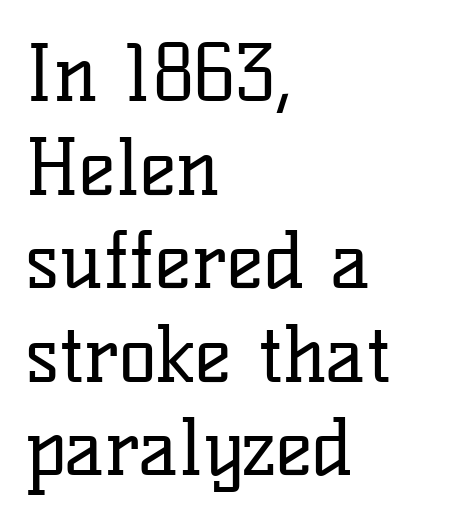
Q: Is the text bold? A: No.
Q: Is the text italic (slanted)? A: No, it is upright.
Q: Is the typeface a serif or a sans-serif typeface? A: Serif.
Q: Is the text underlined? A: No.
Q: How is the paragraph aligned? A: Left-aligned.
Q: Is the spacing between letters normal or unusually wide? A: Normal.
Q: Width (condensed, normal, or wide)? A: Normal.
Q: Stroke contrast? A: Low.
Q: x-height? A: Medium.
Q: Monospaced? A: No.
